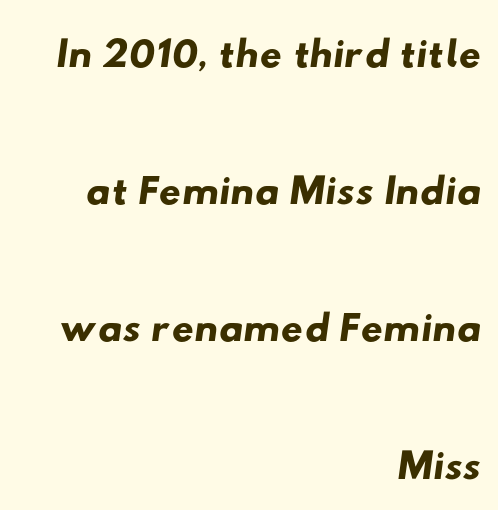
{"serif": "no", "width": "wide", "stroke_contrast": "low", "x_height": "small", "monospaced": "no", "underline": "no", "align": "right", "line_spacing": "loose", "line_spacing_ratio": 2.25, "letter_spacing": "normal", "letter_spacing_em": 0.0, "glyph_px": 61}
